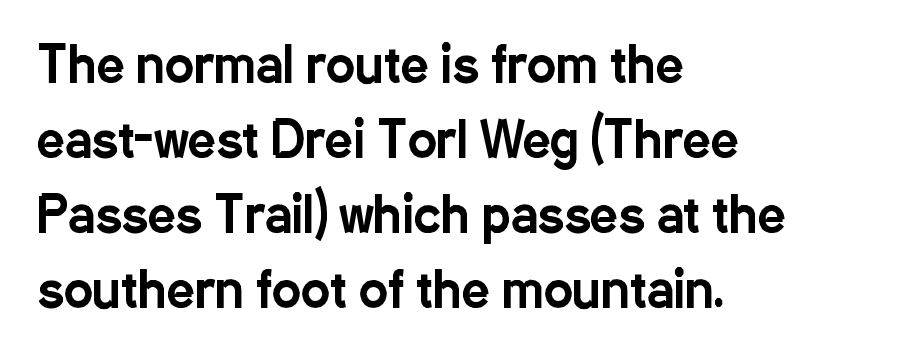
The image shows 49 px condensed sans-serif type, upright; set left-aligned, normal line spacing (1.53x), normal letter spacing, not underlined; low stroke contrast and a medium x-height.
